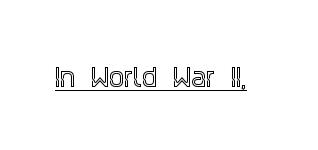
{"italic": "no", "underline": "yes", "letter_spacing": "normal", "letter_spacing_em": 0.0, "glyph_px": 24}
